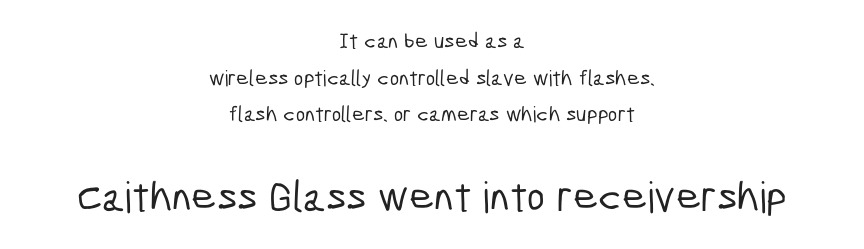
Q: Is the typeface a serif or a sans-serif typeface? A: Sans-serif.
Q: Is the text underlined? A: No.
Q: How is the paragraph aligned? A: Centered.
Q: Is the spacing between letters normal or unusually wide? A: Normal.
Q: Is the spacing between lines tight, normal or loose? A: Normal.
Q: Which block of text is set in a larger size, the first (top) or the second (bottom)? A: The second (bottom) one.
Q: Width (condensed, normal, or wide)? A: Condensed.
Q: Stroke contrast? A: Low.
Q: x-height? A: Medium.
Q: Monospaced? A: No.
